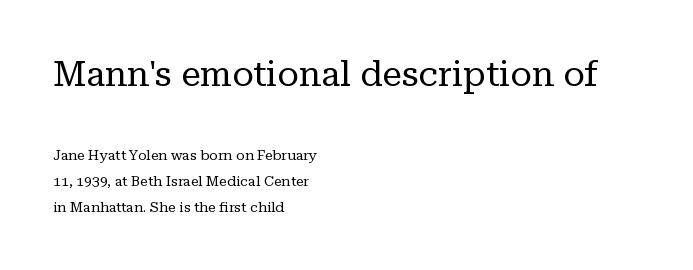
Q: Is the text bold? A: No.
Q: Is the text italic (slanted)? A: No, it is upright.
Q: Is the typeface a serif or a sans-serif typeface? A: Serif.
Q: Is the text underlined? A: No.
Q: How is the paragraph aligned? A: Left-aligned.
Q: Is the spacing between letters normal or unusually wide? A: Normal.
Q: Which block of text is set in a larger size, the first (top) or the second (bottom)? A: The first (top) one.
Q: Width (condensed, normal, or wide)? A: Normal.
Q: Stroke contrast? A: Low.
Q: x-height? A: Medium.
Q: Monospaced? A: No.
